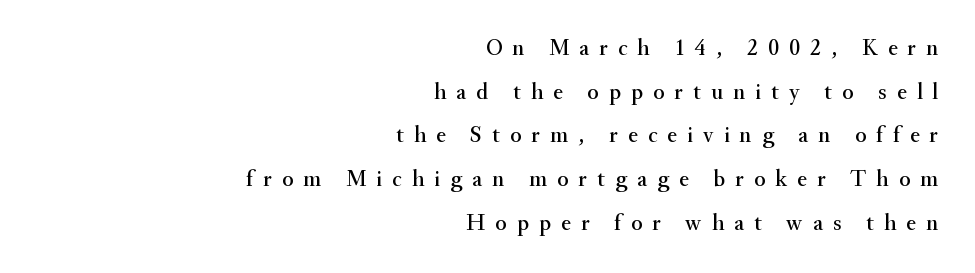
{"italic": "no", "underline": "no", "align": "right", "line_spacing": "loose", "line_spacing_ratio": 1.9, "letter_spacing": "wide", "letter_spacing_em": 0.44, "glyph_px": 23}
